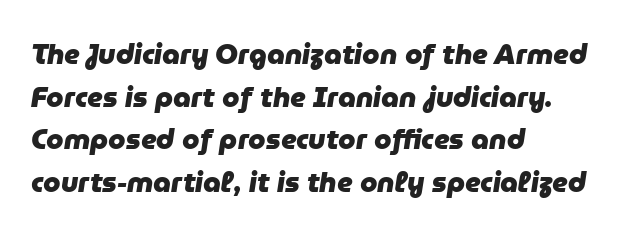
{"italic": "yes", "lean": "right", "slant_degrees": 9, "bold": "yes", "weight": "heavy", "width": "normal", "stroke_contrast": "low", "x_height": "medium", "monospaced": "no", "underline": "no", "align": "left", "line_spacing": "normal", "line_spacing_ratio": 1.52, "letter_spacing": "normal", "letter_spacing_em": 0.0, "glyph_px": 28}
